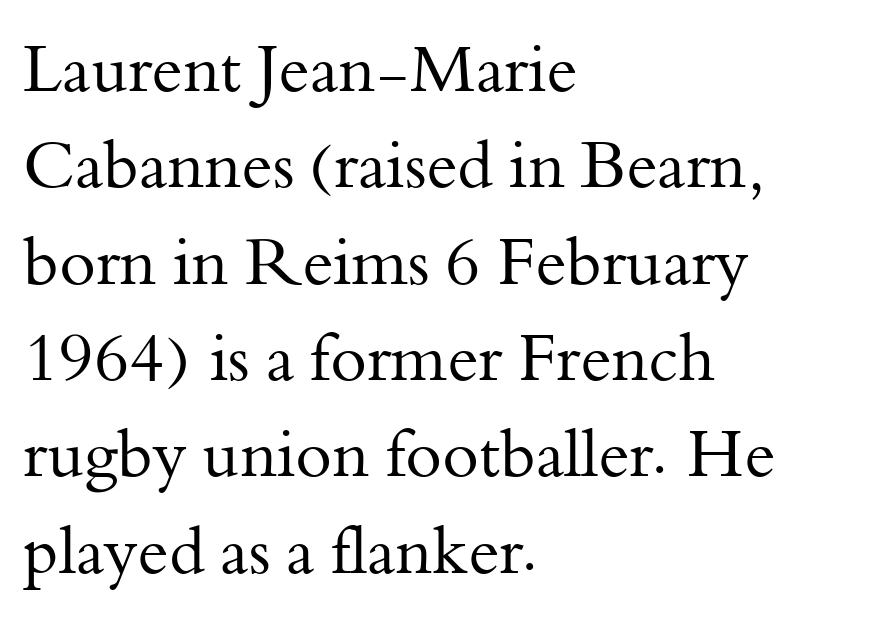
The image shows 66 px regular-weight serif type, upright; set left-aligned, normal line spacing (1.46x), normal letter spacing, not underlined; medium stroke contrast and a small x-height.
